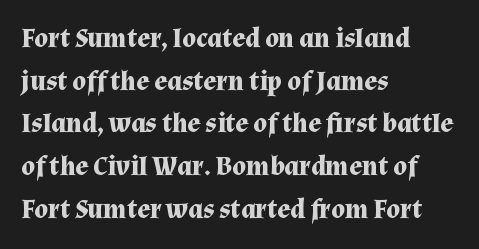
Q: Is the text bold? A: Yes.
Q: Is the text italic (slanted)? A: No, it is upright.
Q: Is the text underlined? A: No.
Q: How is the paragraph aligned? A: Left-aligned.
Q: Is the spacing between letters normal or unusually wide? A: Normal.
Q: Is the spacing between lines tight, normal or loose? A: Normal.
